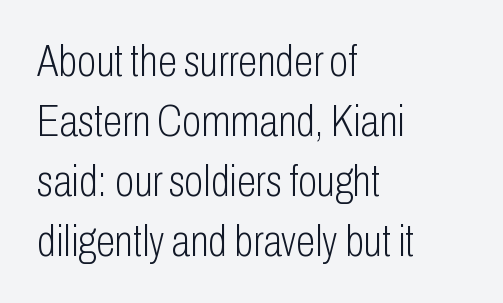
Nope, no serifs anywhere on these letters. Does the copy run flush right? No — it runs flush left. Proportional: the letters do not fall into vertical columns. The gap between lines stays unmarked. This is not heavy type; no bold has been used. Standard letterfit; no display-style spreading of the glyphs.
